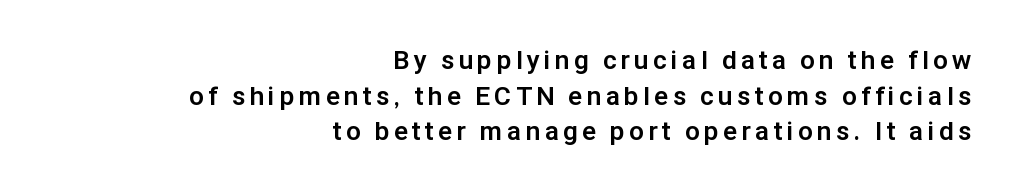
The rows are spaced the way most documents space them. Any mark beneath the type? The region is blank. In terms of weight, the rendering is a true, heavy bold. The letters stand upright; this is a roman face. Short and long lines alike share a common ending point at right.
